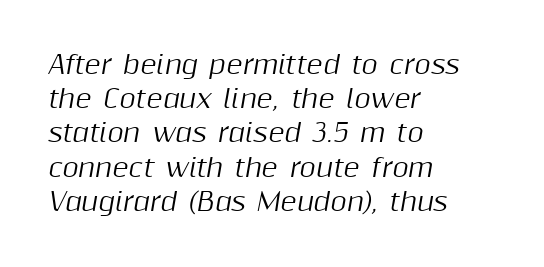
{"italic": "yes", "lean": "right", "slant_degrees": 10, "underline": "no", "align": "left", "line_spacing": "normal", "line_spacing_ratio": 1.37, "letter_spacing": "normal", "letter_spacing_em": 0.0, "glyph_px": 25}
